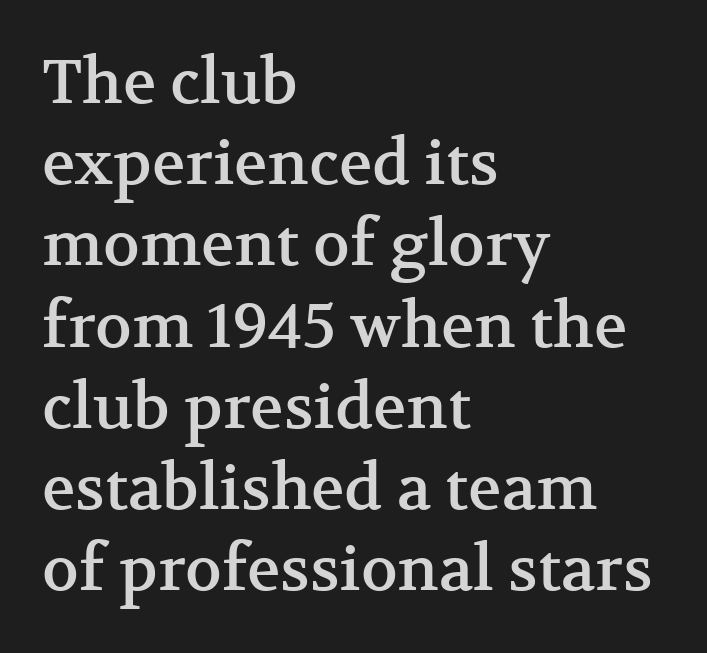
The image shows 62 px serif type, upright; set left-aligned, normal line spacing (1.31x), normal letter spacing, not underlined; medium stroke contrast and a medium x-height.
